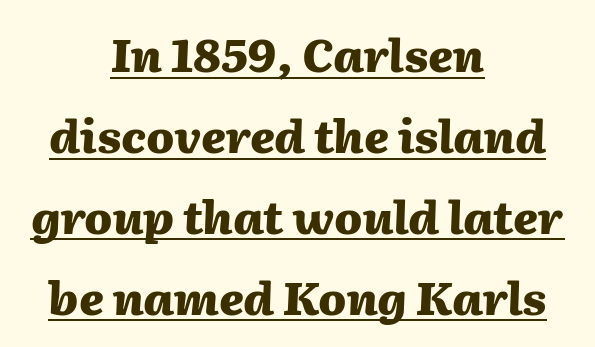
{"italic": "yes", "lean": "right", "slant_degrees": 2, "bold": "yes", "weight": "heavy", "width": "normal", "stroke_contrast": "medium", "x_height": "medium", "monospaced": "no", "underline": "yes", "align": "center", "line_spacing_ratio": 1.76, "letter_spacing": "normal", "letter_spacing_em": 0.0, "glyph_px": 46}
